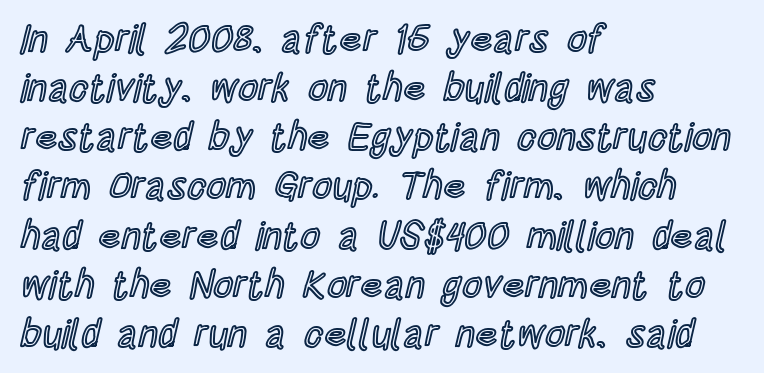
{"width": "condensed", "x_height": "large", "monospaced": "no", "underline": "no", "align": "left", "line_spacing": "normal", "line_spacing_ratio": 1.26, "letter_spacing": "normal", "letter_spacing_em": 0.0, "glyph_px": 39}
